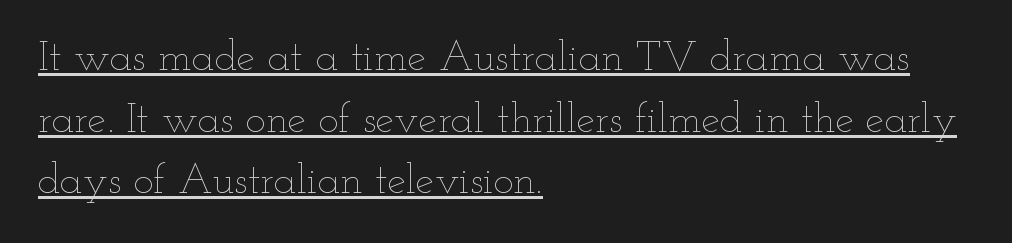
The image shows 42 px thin, wide type, upright; set left-aligned, normal line spacing (1.47x), normal letter spacing, underlined; low stroke contrast and a small x-height.
